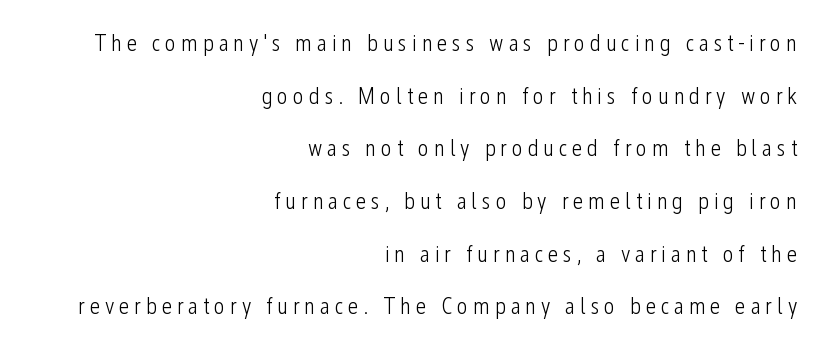
{"italic": "no", "bold": "no", "underline": "no", "align": "right", "line_spacing": "loose", "line_spacing_ratio": 2.29, "letter_spacing": "wide", "letter_spacing_em": 0.21, "glyph_px": 23}
